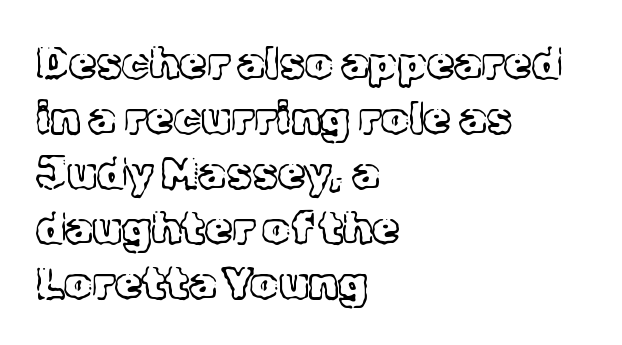
The rendering keeps characters at their native spacing. The face used here is seriffed, in the tradition of book romans. No chunkiness to these letters — they're not bold. The lettering stays uniformly vertical, giving the passage a roman look.
